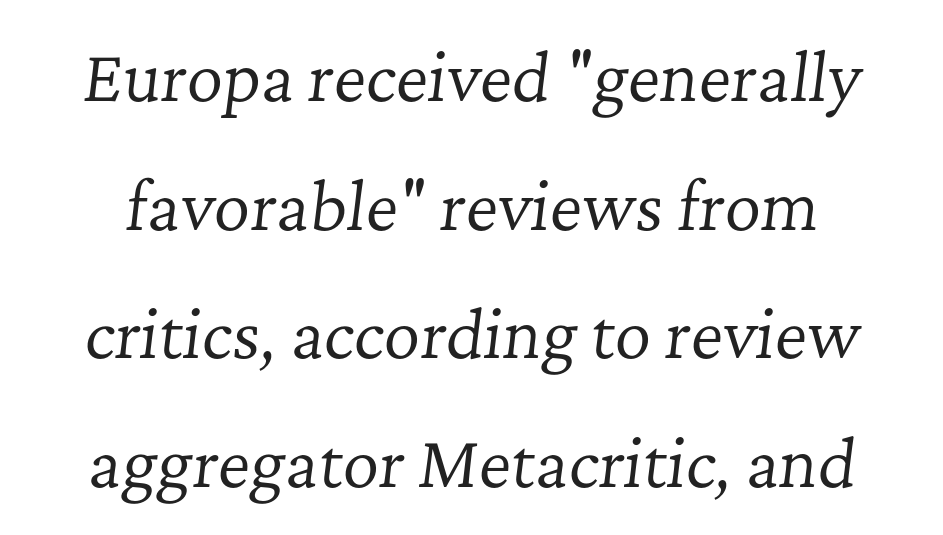
Q: Is the text bold? A: No.
Q: Is the text italic (slanted)? A: Yes, it leans right by about 7 degrees.
Q: Is the typeface a serif or a sans-serif typeface? A: Serif.
Q: Is the text underlined? A: No.
Q: Is the spacing between letters normal or unusually wide? A: Normal.
Q: Is the spacing between lines tight, normal or loose? A: Loose.
Q: Width (condensed, normal, or wide)? A: Normal.
Q: Stroke contrast? A: Low.
Q: x-height? A: Medium.
Q: Monospaced? A: No.
